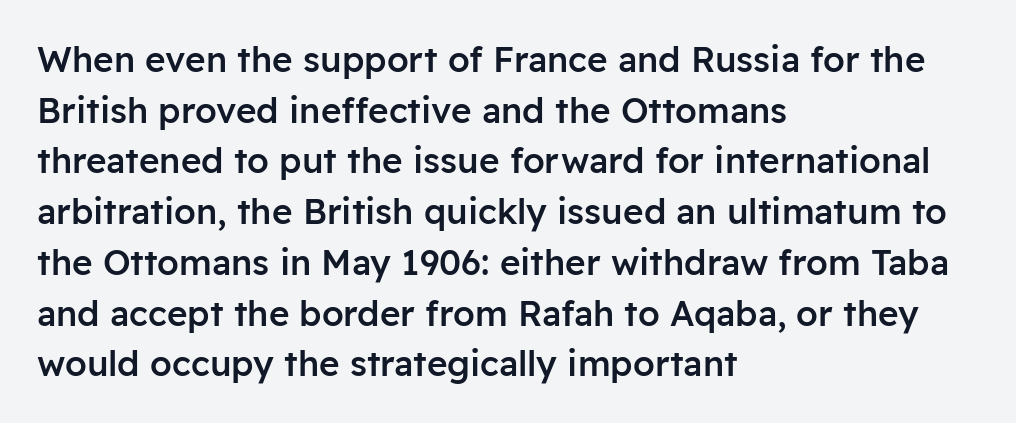
Q: Is the text bold? A: Semi-bold.
Q: Is the text italic (slanted)? A: No, it is upright.
Q: Is the typeface a serif or a sans-serif typeface? A: Sans-serif.
Q: Is the text underlined? A: No.
Q: How is the paragraph aligned? A: Left-aligned.
Q: Is the spacing between letters normal or unusually wide? A: Normal.
Q: Is the spacing between lines tight, normal or loose? A: Normal.
Q: Width (condensed, normal, or wide)? A: Normal.
Q: Stroke contrast? A: Low.
Q: x-height? A: Medium.
Q: Monospaced? A: No.
